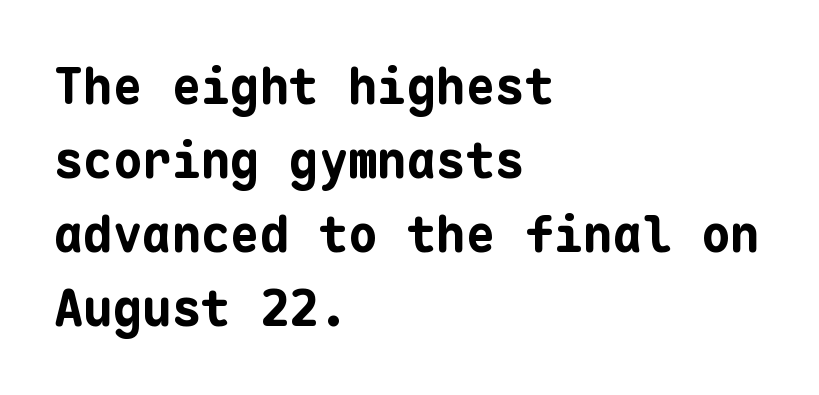
{"serif": "no", "italic": "no", "bold": "yes", "weight": "bold", "width": "normal", "stroke_contrast": "low", "x_height": "medium", "monospaced": "yes", "underline": "no", "align": "left", "line_spacing": "normal", "line_spacing_ratio": 1.51, "letter_spacing": "normal", "letter_spacing_em": 0.0, "glyph_px": 49}
